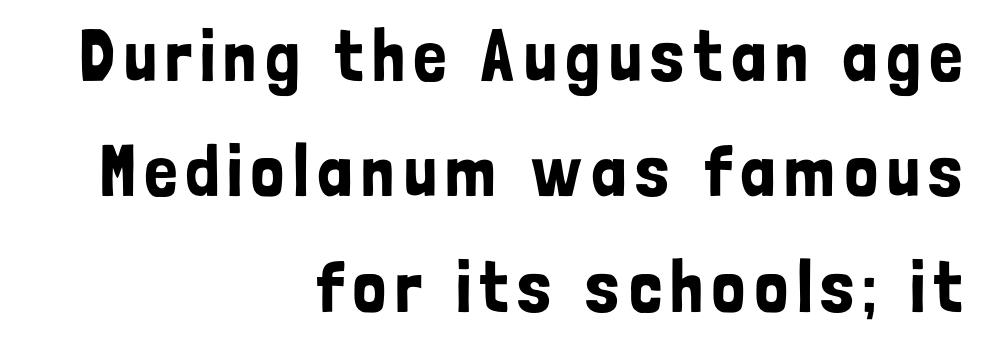
{"serif": "no", "italic": "no", "width": "condensed", "stroke_contrast": "low", "x_height": "medium", "monospaced": "no", "underline": "no", "align": "right", "line_spacing": "normal", "line_spacing_ratio": 1.56, "glyph_px": 74}
